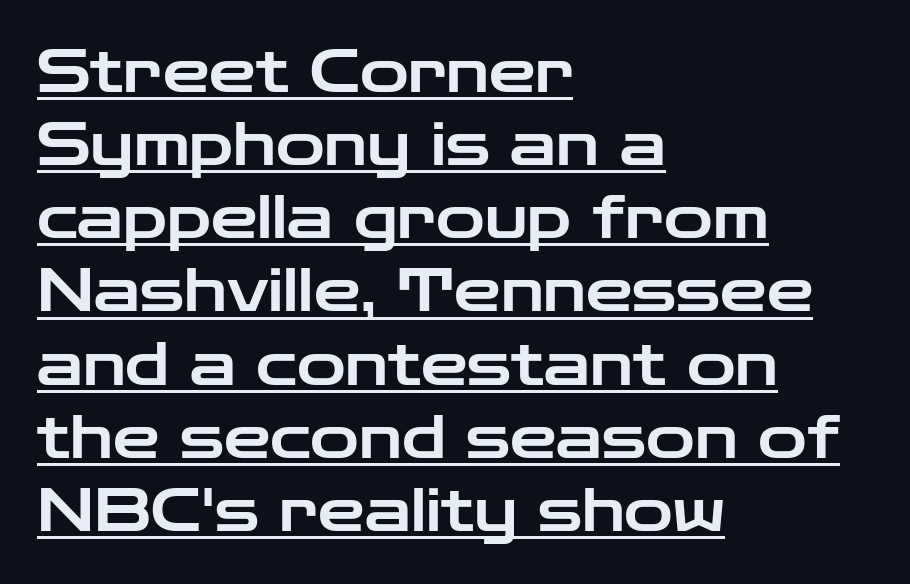
Q: Is the text italic (slanted)? A: No, it is upright.
Q: Is the typeface a serif or a sans-serif typeface? A: Sans-serif.
Q: Is the text underlined? A: Yes.
Q: How is the paragraph aligned? A: Left-aligned.
Q: Is the spacing between letters normal or unusually wide? A: Normal.
Q: Width (condensed, normal, or wide)? A: Wide.
Q: Stroke contrast? A: Low.
Q: x-height? A: Medium.
Q: Monospaced? A: No.
